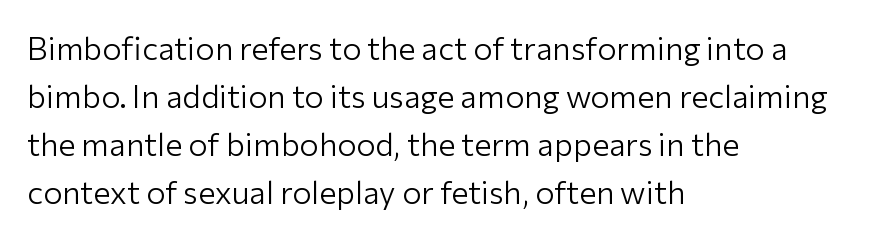
The image shows 32 px light sans-serif type, upright; set left-aligned, normal line spacing (1.5x), normal letter spacing, not underlined; low stroke contrast and a medium x-height.
